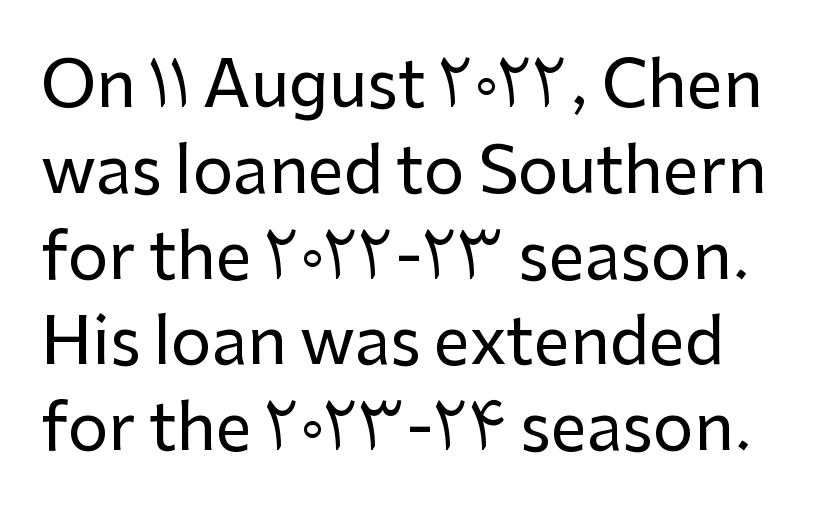
Q: Is the text italic (slanted)? A: No, it is upright.
Q: Is the typeface a serif or a sans-serif typeface? A: Sans-serif.
Q: Is the text underlined? A: No.
Q: Is the spacing between letters normal or unusually wide? A: Normal.
Q: Is the spacing between lines tight, normal or loose? A: Normal.
Q: Width (condensed, normal, or wide)? A: Normal.
Q: Stroke contrast? A: Low.
Q: x-height? A: Medium.
Q: Monospaced? A: No.
